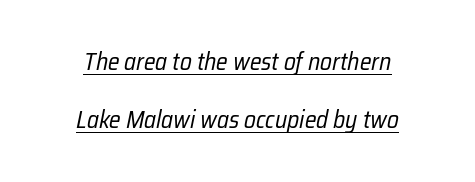
{"italic": "yes", "lean": "right", "slant_degrees": 12, "bold": "no", "underline": "yes", "align": "center", "line_spacing": "loose", "line_spacing_ratio": 2.43, "letter_spacing": "normal", "letter_spacing_em": 0.0, "glyph_px": 24}
